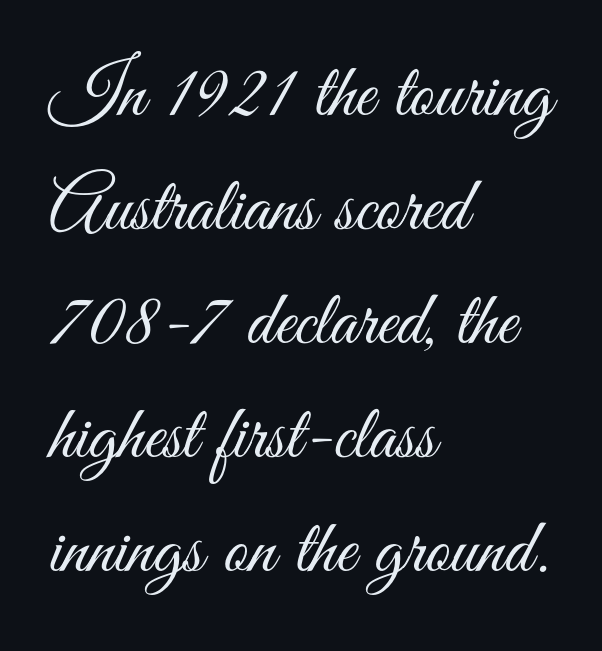
{"serif": "no", "bold": "no", "weight": "light", "width": "condensed", "stroke_contrast": "medium", "x_height": "small", "monospaced": "no", "underline": "no", "align": "left", "line_spacing": "normal", "line_spacing_ratio": 1.48, "letter_spacing": "normal", "letter_spacing_em": 0.0, "glyph_px": 77}
